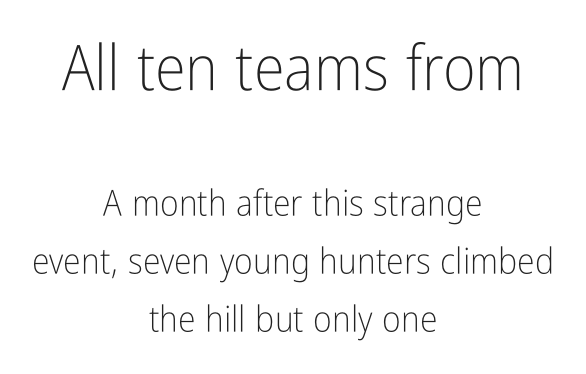
Letterform terminals end flat and unadorned throughout the passage. Rendered with straight, roman letterforms. Nobody drew a line under any word here. The characters are drawn with everyday or finer stroke widths.
